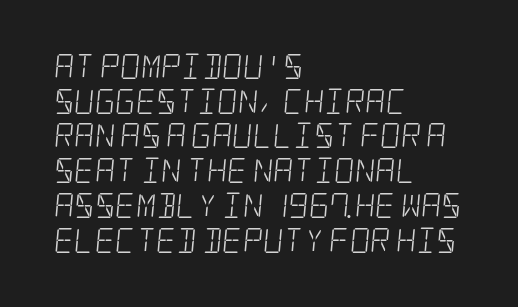
Q: Is the text bold? A: No.
Q: Is the text underlined? A: No.
Q: How is the paragraph aligned? A: Left-aligned.
Q: Is the spacing between letters normal or unusually wide? A: Normal.
Q: Is the spacing between lines tight, normal or loose? A: Normal.
